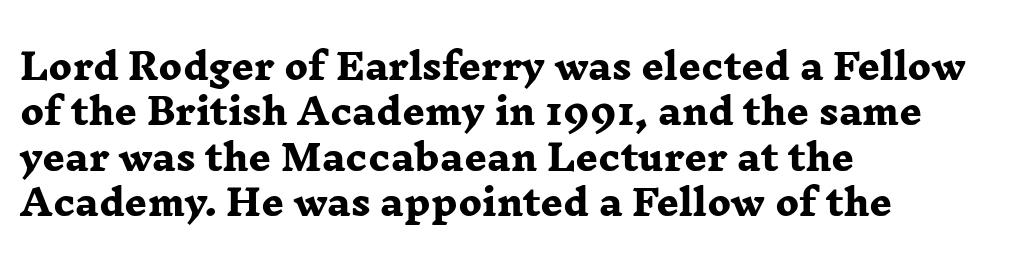
The image shows 35 px heavy, wide serif type; set left-aligned, normal line spacing (1.3x), normal letter spacing, not underlined; low stroke contrast and a medium x-height.
